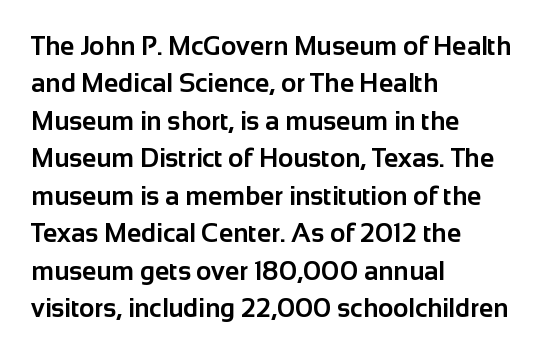
The image shows 26 px bold type, upright; set left-aligned, normal line spacing (1.44x), normal letter spacing, not underlined.
